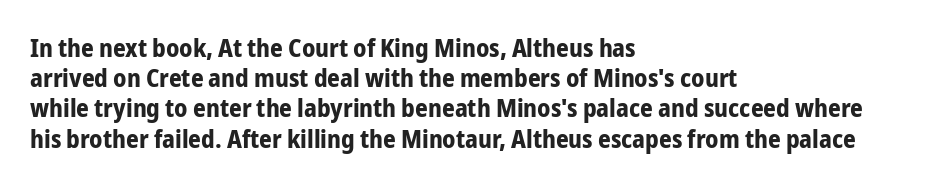
Q: Is the text bold? A: Yes.
Q: Is the text italic (slanted)? A: No, it is upright.
Q: Is the text underlined? A: No.
Q: How is the paragraph aligned? A: Left-aligned.
Q: Is the spacing between letters normal or unusually wide? A: Normal.
